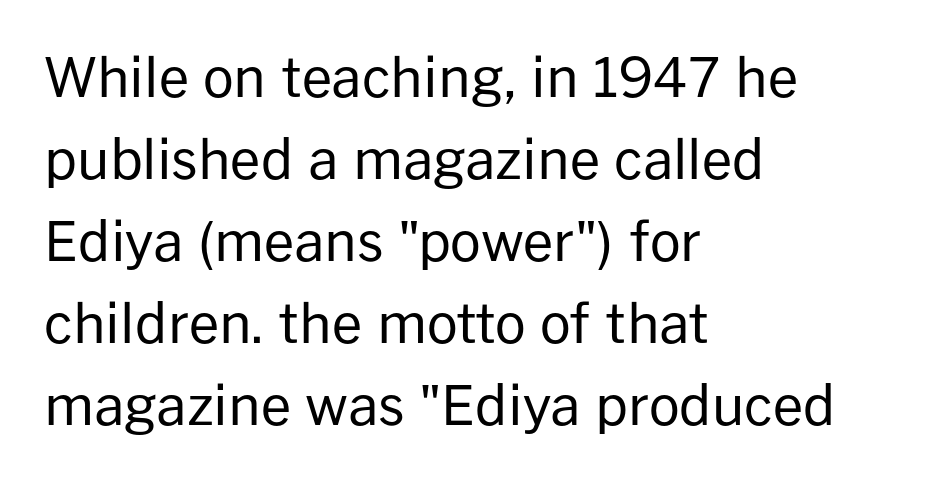
A sans-serif font was chosen for this passage. Look at the tracking — it's just the regular setting, nothing added. The block of text has a typical density, with ordinary space between rows. A student would call this left alignment; a typographer would say flush left, rag right. The face used here is proportionally spaced, like ordinary book or web type. The letters stand upright; this is a roman face.
